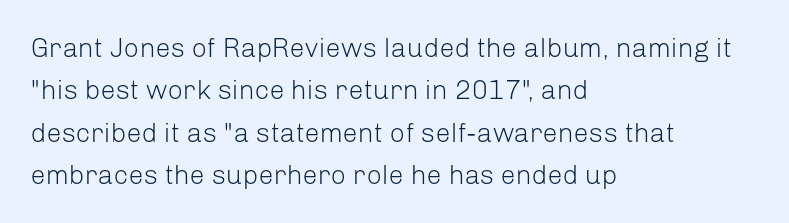
Q: Is the text bold? A: No.
Q: Is the text italic (slanted)? A: No, it is upright.
Q: Is the text underlined? A: No.
Q: How is the paragraph aligned? A: Left-aligned.
Q: Is the spacing between letters normal or unusually wide? A: Normal.
Q: Is the spacing between lines tight, normal or loose? A: Normal.
